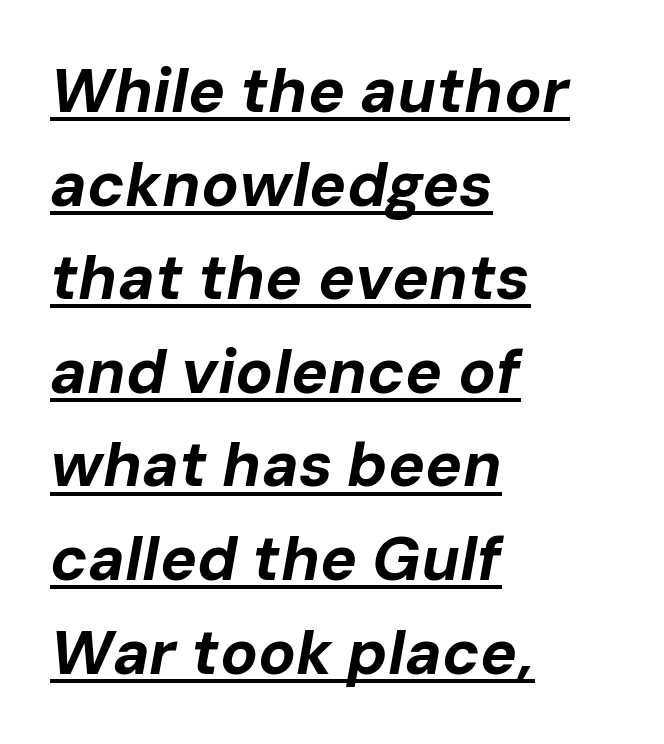
Q: Is the text bold? A: Yes.
Q: Is the text italic (slanted)? A: Yes, it leans right by about 10 degrees.
Q: Is the text underlined? A: Yes.
Q: How is the paragraph aligned? A: Left-aligned.
Q: Is the spacing between letters normal or unusually wide? A: Normal.
Q: Is the spacing between lines tight, normal or loose? A: Normal.
Q: Width (condensed, normal, or wide)? A: Normal.
Q: Stroke contrast? A: Low.
Q: x-height? A: Medium.
Q: Monospaced? A: No.
